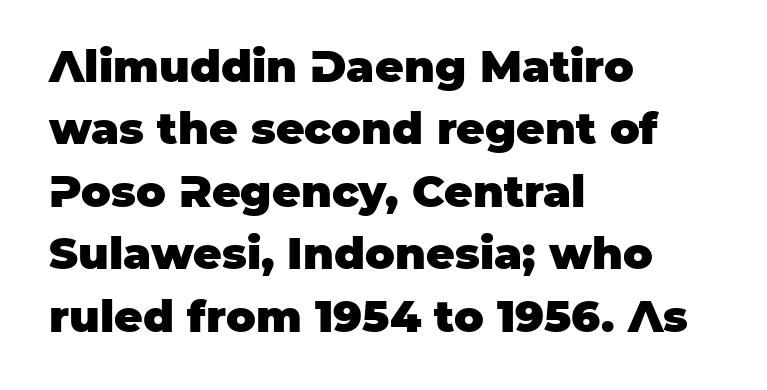
Q: Is the text bold? A: Yes.
Q: Is the text italic (slanted)? A: No, it is upright.
Q: Is the typeface a serif or a sans-serif typeface? A: Sans-serif.
Q: Is the text underlined? A: No.
Q: How is the paragraph aligned? A: Left-aligned.
Q: Is the spacing between letters normal or unusually wide? A: Normal.
Q: Is the spacing between lines tight, normal or loose? A: Normal.
Q: Width (condensed, normal, or wide)? A: Normal.
Q: Stroke contrast? A: Low.
Q: x-height? A: Large.
Q: Monospaced? A: No.
